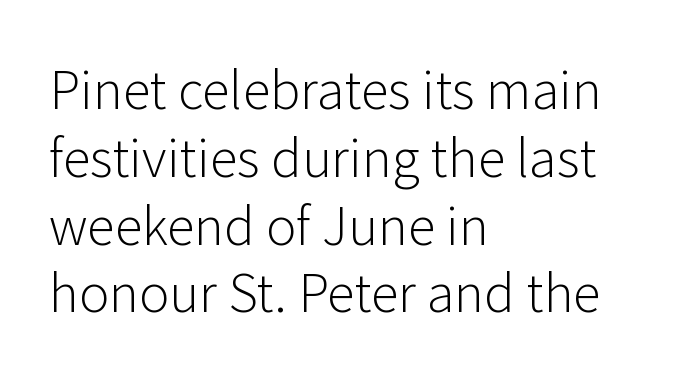
The lines in this sample share a left origin and differ only in where they stop. Tall strokes in this sample are plumb rather than angled. Letters rest on an invisible, unmarked baseline. Note the varied advance widths — an 'i' is clearly narrower than an 'm'.
